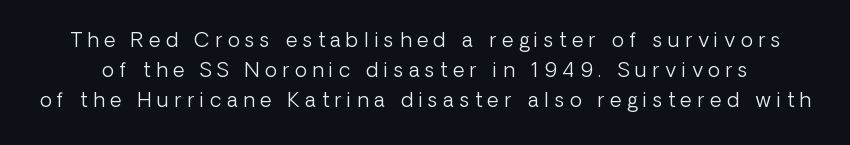
Q: Is the text bold? A: No.
Q: Is the text italic (slanted)? A: No, it is upright.
Q: Is the text underlined? A: No.
Q: Is the spacing between letters normal or unusually wide? A: Unusually wide.
Q: Is the spacing between lines tight, normal or loose? A: Normal.
